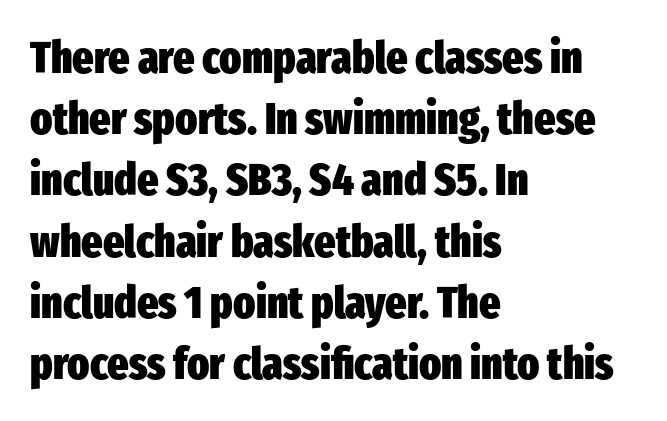
Vertical strokes here are truly vertical. Line beginnings align vertically; line endings do not. Think of a printed novel: that variable character pitch is what you see here. Students, this is bold: see how much ink each stroke carries. A clean baseline with only descenders dipping below it. The rendering uses a moderate line-height, typical for paragraphs.
